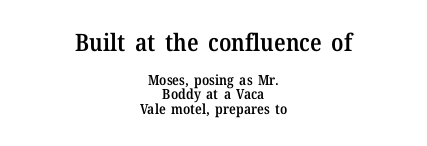
{"italic": "no", "bold": "semi", "underline": "no", "align": "center", "line_spacing": "tight", "line_spacing_ratio": 1.03, "letter_spacing": "normal", "letter_spacing_em": 0.0, "larger_block": "first", "size_ratio": 1.71, "glyph_px": 24}
